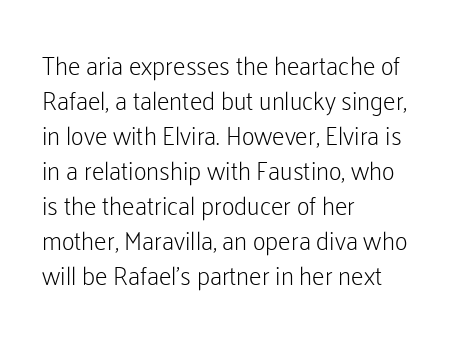
Q: Is the text bold? A: No.
Q: Is the text italic (slanted)? A: No, it is upright.
Q: Is the text underlined? A: No.
Q: How is the paragraph aligned? A: Left-aligned.
Q: Is the spacing between letters normal or unusually wide? A: Normal.
Q: Is the spacing between lines tight, normal or loose? A: Normal.
